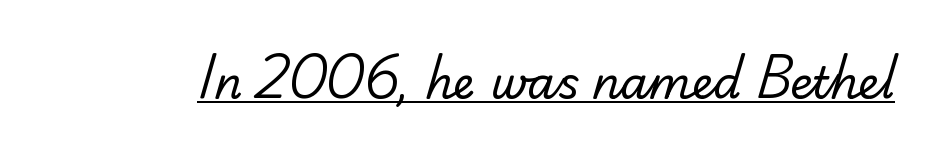
Q: Is the text bold? A: No.
Q: Is the typeface a serif or a sans-serif typeface? A: Sans-serif.
Q: Is the text underlined? A: Yes.
Q: Is the spacing between letters normal or unusually wide? A: Normal.
Q: Width (condensed, normal, or wide)? A: Normal.
Q: Stroke contrast? A: Low.
Q: x-height? A: Small.
Q: Monospaced? A: No.
